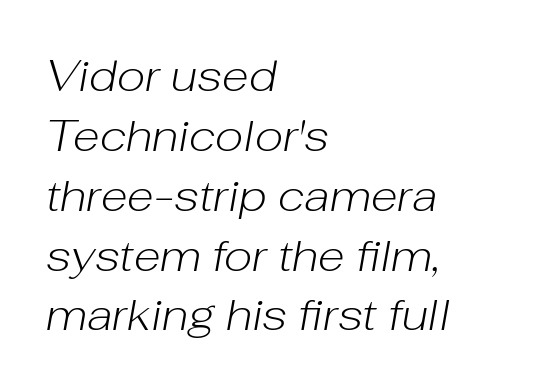
The image shows 44 px light type, italic (leaning right); set left-aligned, normal line spacing (1.36x), normal letter spacing, not underlined; low stroke contrast and a medium x-height.
